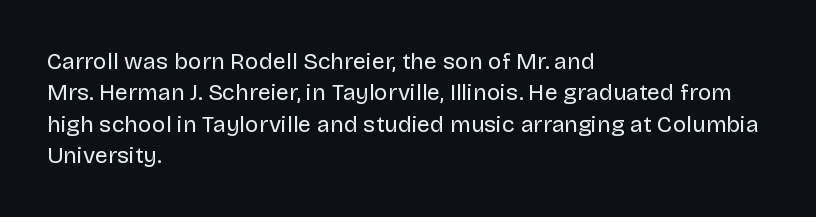
One glance says typical: line gaps are just what's usual. What stands out about the letter spacing? Nothing — it is the standard amount. This reads as an unemphasized weight, regular at the heaviest. The text block is weighted toward the left margin, trailing off unevenly rightward. Descender tails drop into unmarked territory. The specimen reads as upright at a glance.
